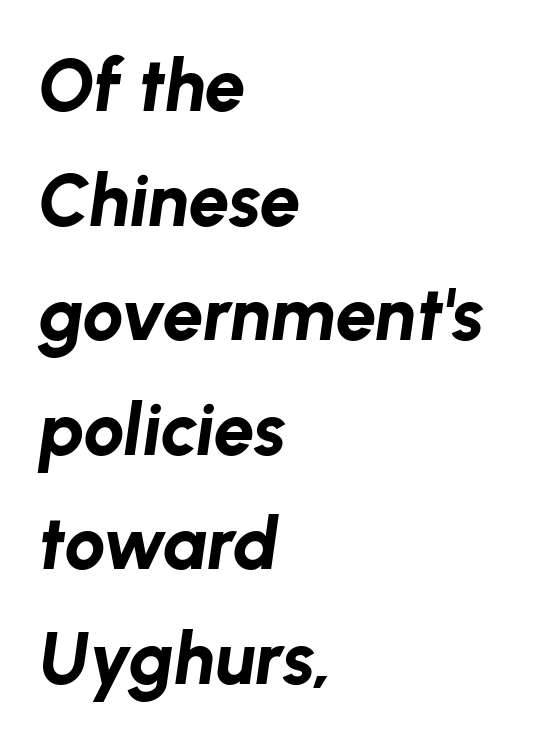
The image shows 73 px bold type, italic (leaning right); set left-aligned, normal line spacing (1.57x), normal letter spacing, not underlined; low stroke contrast and a medium x-height.
